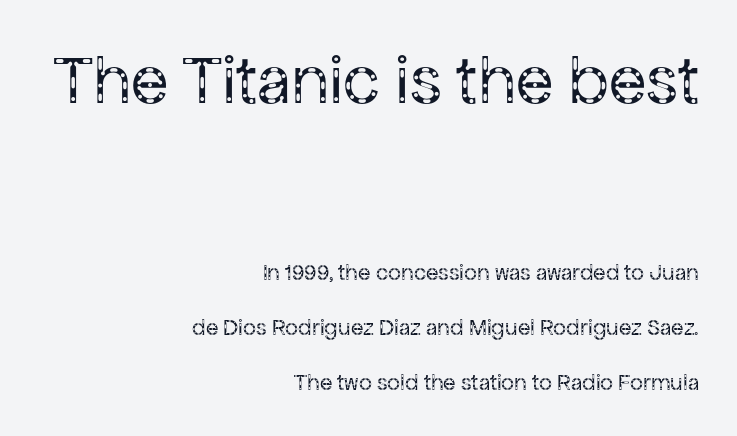
Look at the tracking — it's just the regular setting, nothing added. Notice how the stems are strictly vertical — no italics here. Check where the strokes stop: nothing finishes them off — pure sans. Size contrast runs from large at the top to small at the bottom. These lines are rendered in a variable-pitch font.
